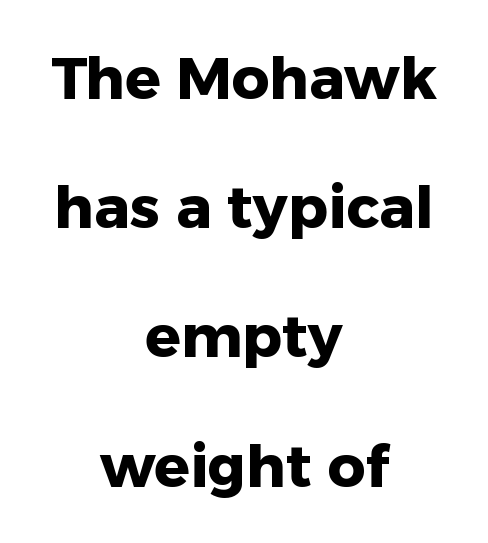
Q: Is the text bold? A: Yes.
Q: Is the text italic (slanted)? A: No, it is upright.
Q: Is the typeface a serif or a sans-serif typeface? A: Sans-serif.
Q: Is the text underlined? A: No.
Q: How is the paragraph aligned? A: Centered.
Q: Is the spacing between letters normal or unusually wide? A: Normal.
Q: Is the spacing between lines tight, normal or loose? A: Loose.
Q: Width (condensed, normal, or wide)? A: Normal.
Q: Stroke contrast? A: Low.
Q: x-height? A: Medium.
Q: Monospaced? A: No.
